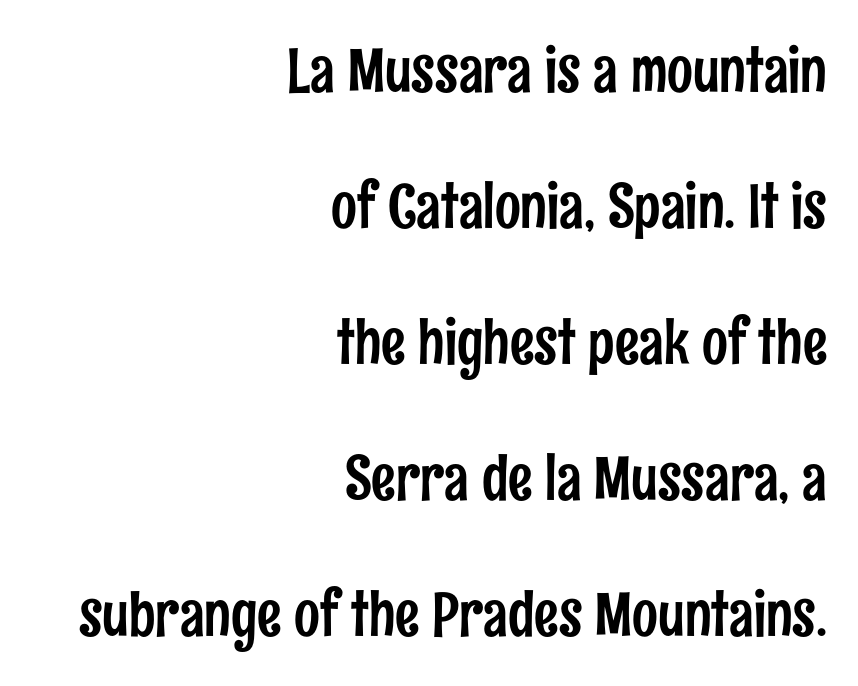
The image shows 61 px condensed sans-serif type, upright; set right-aligned, loose line spacing (2.23x), normal letter spacing, not underlined; low stroke contrast and a medium x-height.
